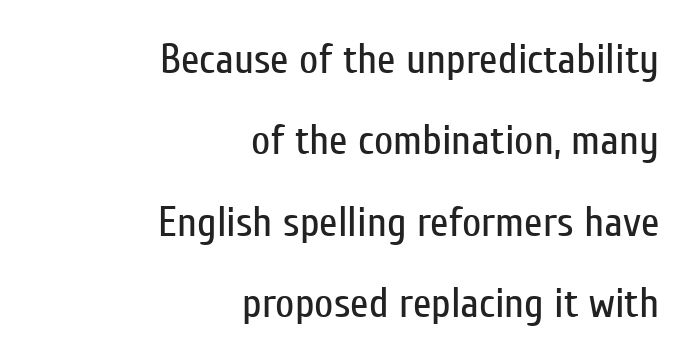
The image shows 42 px regular-weight, condensed sans-serif type, upright; set right-aligned, loose line spacing (1.94x), normal letter spacing, not underlined; low stroke contrast and a medium x-height.
